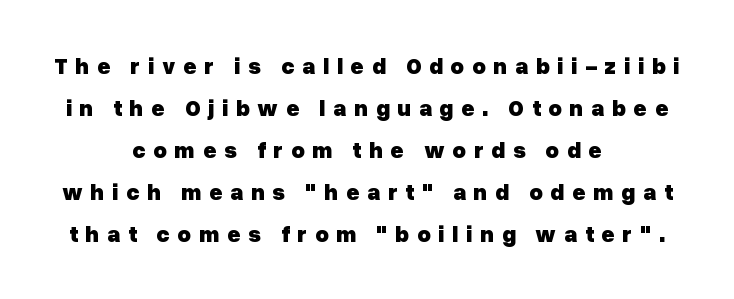
A bare baseline throughout the passage. The lines in this sample share a center point and differ in where they start and stop. Posture: vertical. What stands out about the letter spacing? Its width — letters are far apart. The sample has been set heavy, in full bold.
